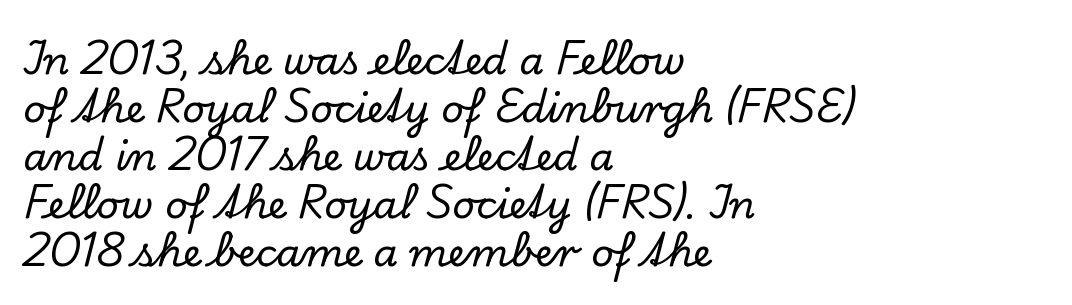
{"serif": "yes", "width": "normal", "stroke_contrast": "low", "x_height": "small", "monospaced": "no", "underline": "no", "align": "left", "line_spacing_ratio": 1.23, "letter_spacing": "normal", "letter_spacing_em": 0.0, "glyph_px": 39}
